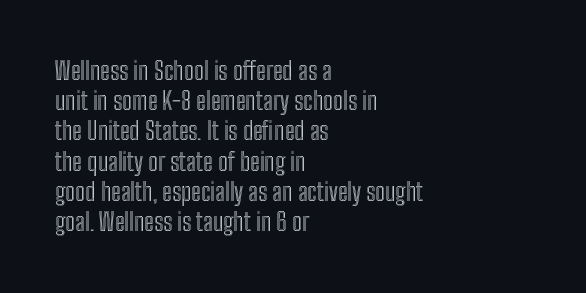
Standard letterfit; no display-style spreading of the glyphs. A typesetter would mark this as roman, not italic. Does the copy run flush right? No — it runs flush left. Words float on clear page, feet unadorned.
